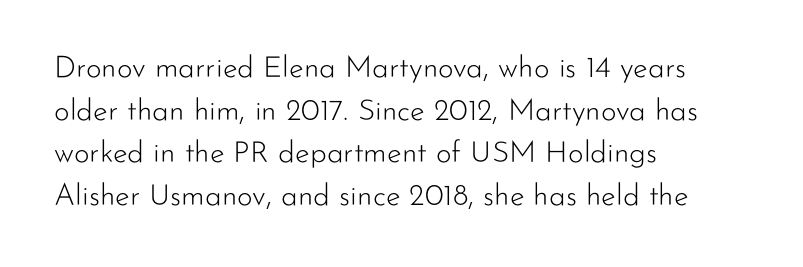
Q: Is the text bold? A: No.
Q: Is the text italic (slanted)? A: No, it is upright.
Q: Is the typeface a serif or a sans-serif typeface? A: Sans-serif.
Q: Is the text underlined? A: No.
Q: How is the paragraph aligned? A: Left-aligned.
Q: Is the spacing between letters normal or unusually wide? A: Normal.
Q: Is the spacing between lines tight, normal or loose? A: Normal.
Q: Width (condensed, normal, or wide)? A: Normal.
Q: Stroke contrast? A: Low.
Q: x-height? A: Small.
Q: Monospaced? A: No.
